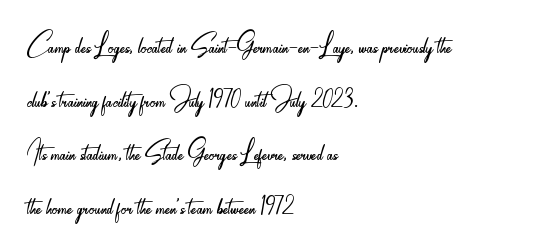
{"serif": "no", "bold": "no", "weight": "light", "width": "condensed", "stroke_contrast": "low", "x_height": "small", "monospaced": "no", "underline": "no", "align": "left", "line_spacing": "normal", "line_spacing_ratio": 1.49, "letter_spacing": "normal", "letter_spacing_em": 0.0, "glyph_px": 36}
